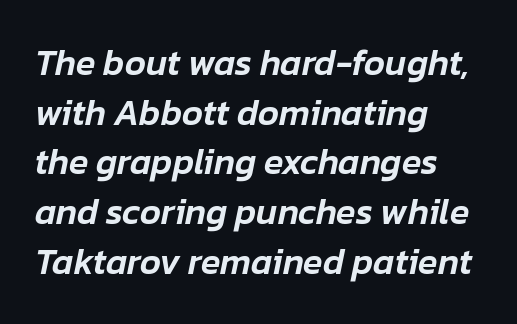
The image shows 36 px text type, italic (leaning right); set left-aligned, normal line spacing (1.38x), normal letter spacing, not underlined; low stroke contrast and a medium x-height.
